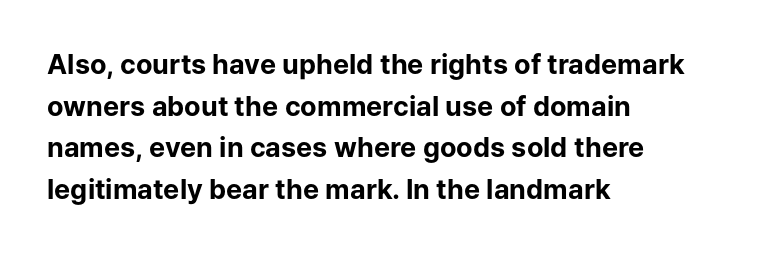
This sample keeps an unexceptional amount of space between lines. Which margin do the lines hug? The left one — the right edge is uneven. The specimen omits any rule beneath the text block's lines. Students, note that the glyphs here touch the page at normal intervals. This is heavy type, rendered in bold.
